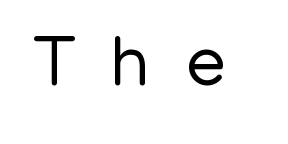
{"serif": "no", "italic": "no", "bold": "no", "weight": "regular", "width": "normal", "stroke_contrast": "low", "x_height": "medium", "monospaced": "no", "underline": "no", "letter_spacing": "wide", "letter_spacing_em": 0.49, "glyph_px": 72}
